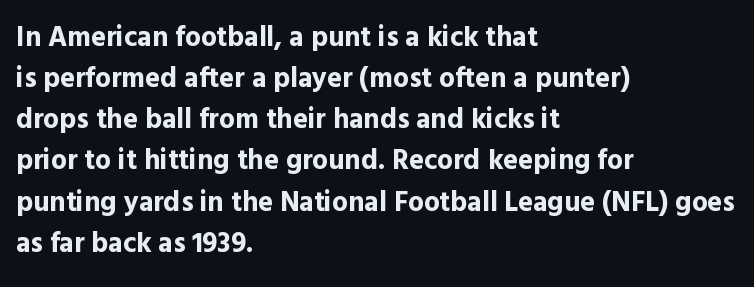
Q: Is the text bold? A: Yes.
Q: Is the text italic (slanted)? A: No, it is upright.
Q: Is the typeface a serif or a sans-serif typeface? A: Sans-serif.
Q: Is the text underlined? A: No.
Q: How is the paragraph aligned? A: Left-aligned.
Q: Is the spacing between letters normal or unusually wide? A: Normal.
Q: Is the spacing between lines tight, normal or loose? A: Normal.
Q: Width (condensed, normal, or wide)? A: Normal.
Q: x-height? A: Medium.
Q: Monospaced? A: No.
